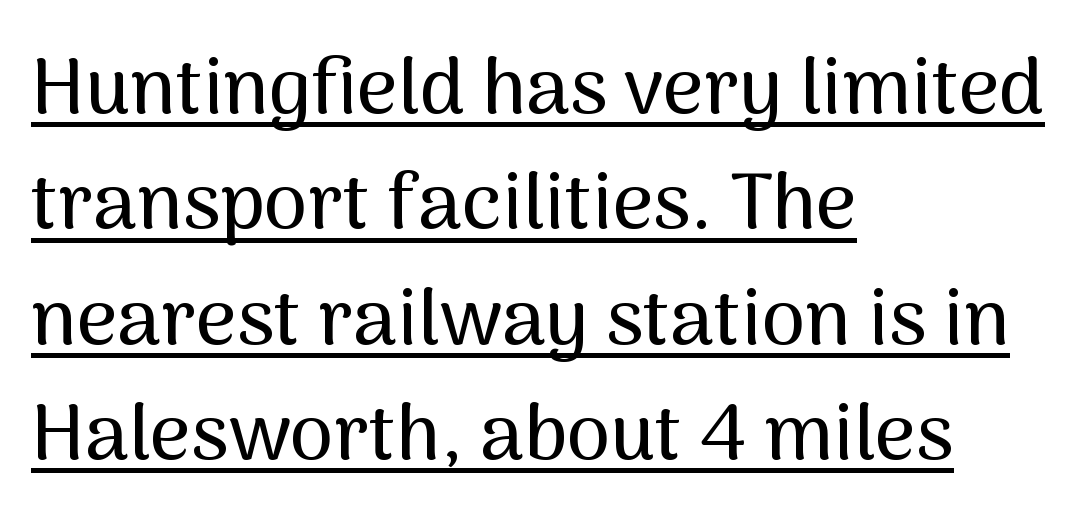
Is this a fixed-width face? No — the glyphs have proportional, varying widths. Each line of the rendering has a horizontal stroke beneath the glyphs. The lines sit at an ordinary, default distance from one another. Style check: upright. Spacing between characters is what you'd get straight out of the box.
